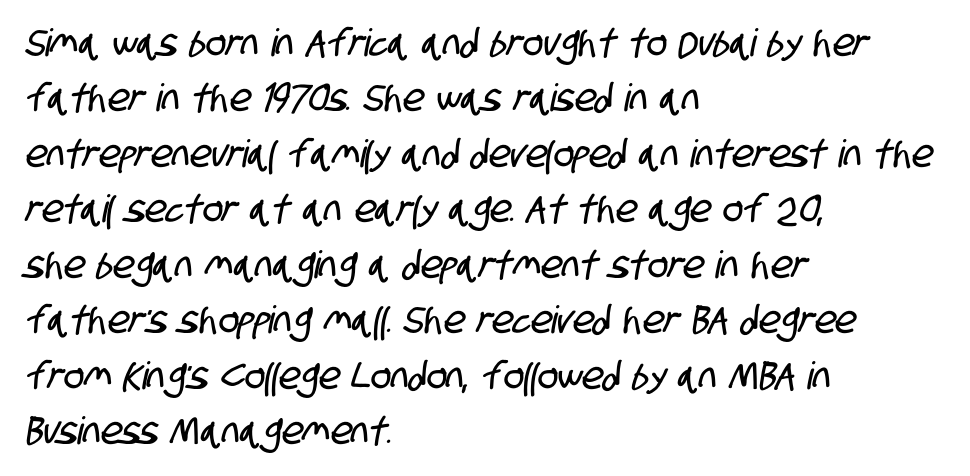
The image shows 38 px condensed sans-serif type; set left-aligned, normal line spacing (1.46x), normal letter spacing, not underlined; low stroke contrast and a large x-height.
